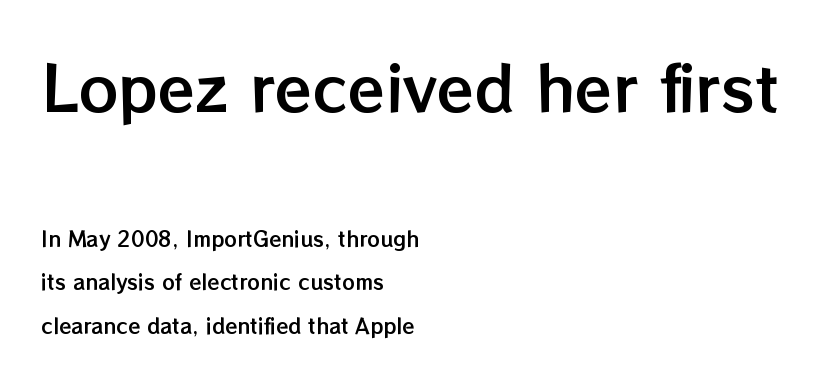
Vertical strokes here are truly vertical. Glance below the letters and you will spot only blank space. The lines in this sample share a left origin and differ only in where they stop. The composition opens big and finishes small. Each letter keeps its own natural width here, so spacing adapts to shape. A typesetter would call this zero additional tracking.
